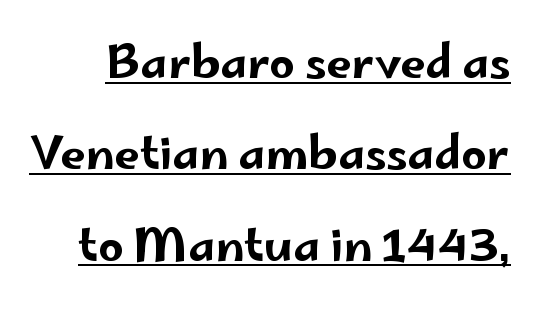
Q: Is the text italic (slanted)? A: No, it is upright.
Q: Is the typeface a serif or a sans-serif typeface? A: Sans-serif.
Q: Is the text underlined? A: Yes.
Q: Is the spacing between letters normal or unusually wide? A: Normal.
Q: Is the spacing between lines tight, normal or loose? A: Loose.
Q: Width (condensed, normal, or wide)? A: Wide.
Q: Stroke contrast? A: Low.
Q: x-height? A: Small.
Q: Monospaced? A: No.
